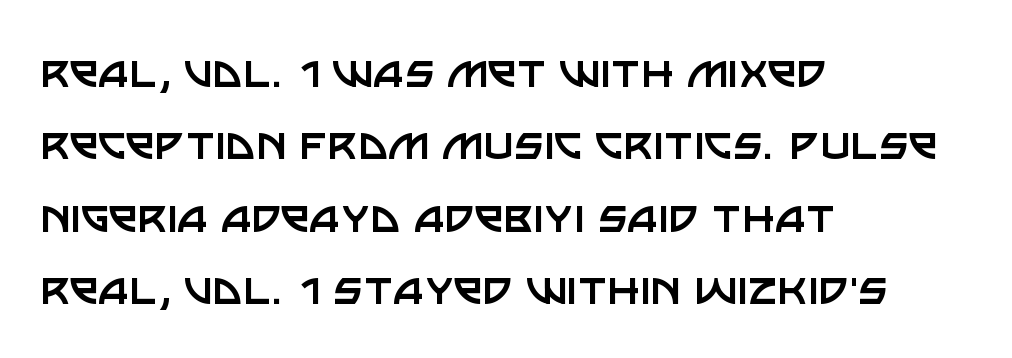
The image shows 52 px regular-weight sans-serif type, upright; set left-aligned, normal line spacing (1.39x), normal letter spacing, not underlined; low stroke contrast and a large x-height.
